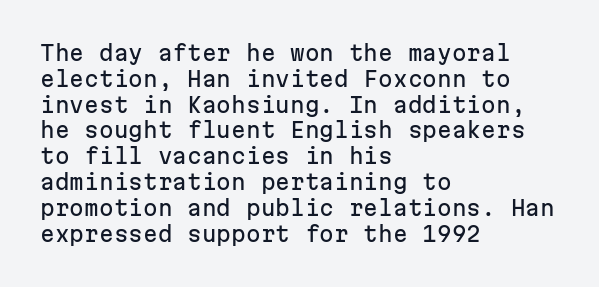
Q: Is the text italic (slanted)? A: No, it is upright.
Q: Is the text underlined? A: No.
Q: How is the paragraph aligned? A: Left-aligned.
Q: Is the spacing between letters normal or unusually wide? A: Normal.
